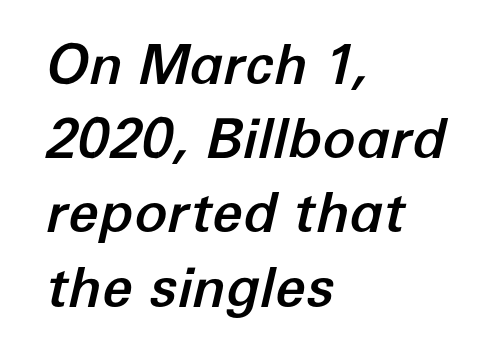
Q: Is the text italic (slanted)? A: Yes, it leans right by about 12 degrees.
Q: Is the text underlined? A: No.
Q: How is the paragraph aligned? A: Left-aligned.
Q: Is the spacing between letters normal or unusually wide? A: Normal.
Q: Is the spacing between lines tight, normal or loose? A: Normal.
Q: Width (condensed, normal, or wide)? A: Normal.
Q: Stroke contrast? A: Low.
Q: x-height? A: Medium.
Q: Monospaced? A: No.
